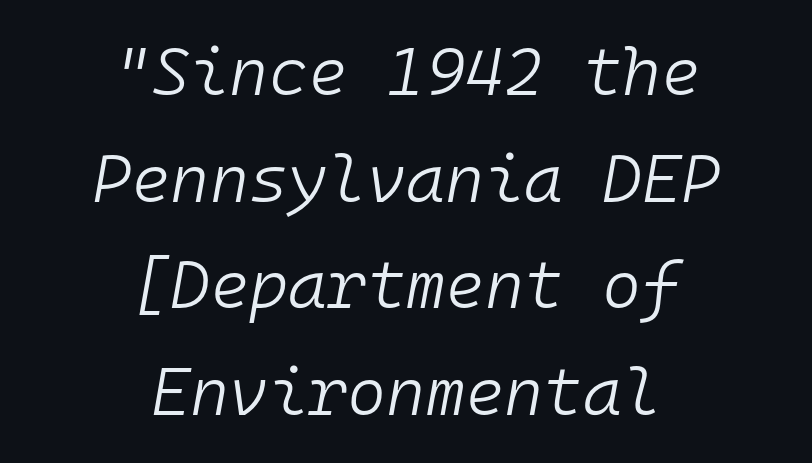
Q: Is the text bold? A: No.
Q: Is the text italic (slanted)? A: Yes, it leans right by about 10 degrees.
Q: Is the text underlined? A: No.
Q: How is the paragraph aligned? A: Centered.
Q: Is the spacing between letters normal or unusually wide? A: Normal.
Q: Is the spacing between lines tight, normal or loose? A: Normal.
Q: Width (condensed, normal, or wide)? A: Normal.
Q: Stroke contrast? A: Low.
Q: x-height? A: Medium.
Q: Monospaced? A: Yes.
